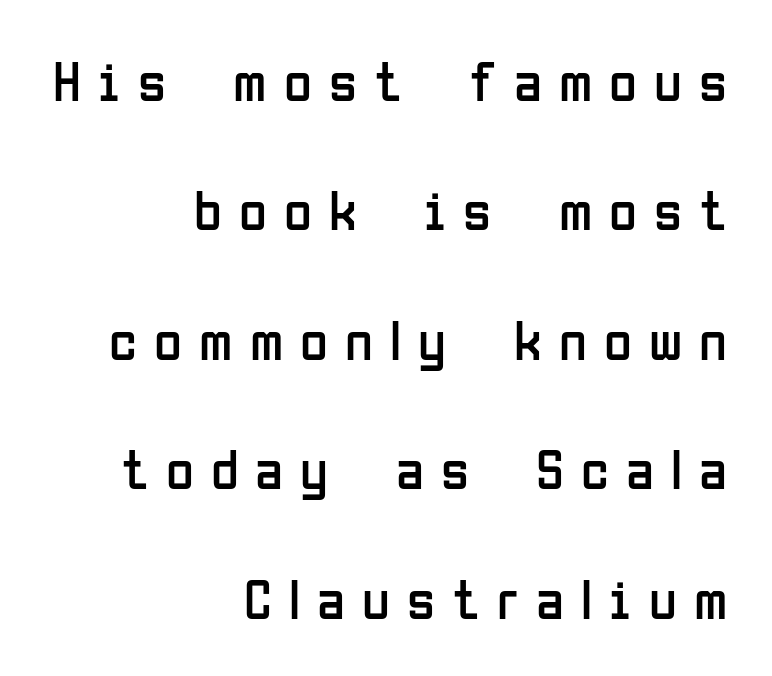
{"serif": "no", "italic": "no", "bold": "no", "weight": "regular", "width": "condensed", "stroke_contrast": "low", "x_height": "medium", "monospaced": "no", "underline": "no", "align": "right", "line_spacing": "loose", "line_spacing_ratio": 2.27, "letter_spacing": "wide", "letter_spacing_em": 0.3, "glyph_px": 57}
